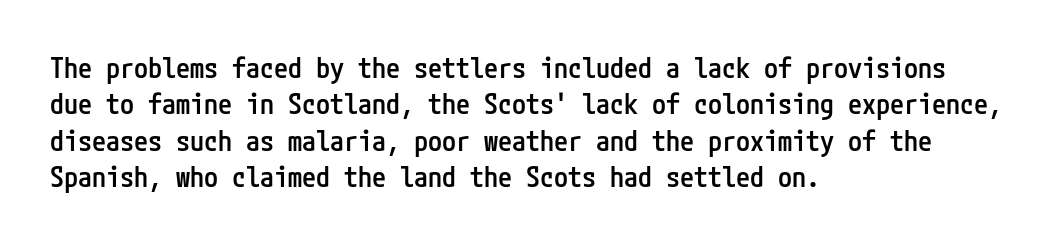
{"serif": "no", "italic": "no", "bold": "semi", "weight": "semibold", "width": "condensed", "stroke_contrast": "low", "x_height": "medium", "underline": "no", "align": "left", "line_spacing": "normal", "line_spacing_ratio": 1.3, "letter_spacing": "normal", "letter_spacing_em": 0.0, "glyph_px": 28}
